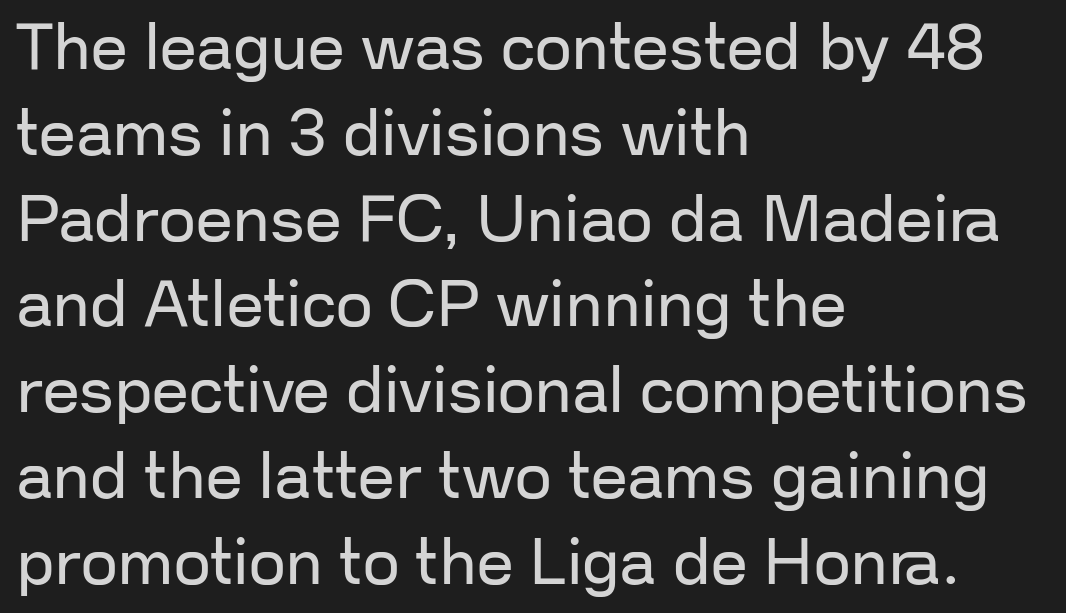
Lines of text with bare space underneath. The letters sit at their default tracking, neither squeezed nor spread. The text block is weighted toward the left margin, trailing off unevenly rightward. Counters stay open thanks to moderate or lighter strokes.
